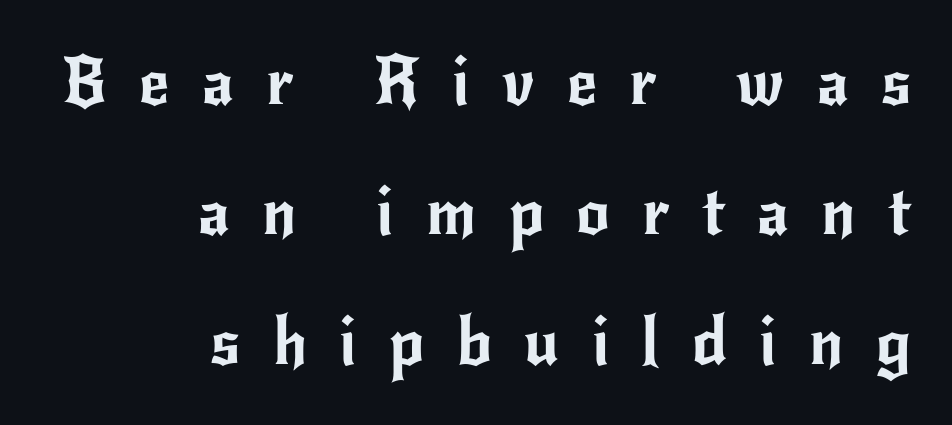
You could only call the tracking loose — the letters float apart. The axis of the letterforms is exactly vertical. This is sans-serif lettering, the kind often seen on screens and signage. The passage shown stacks its lines with a broad gap. This sample has the flowing, uneven cadence of proportional lettering.
